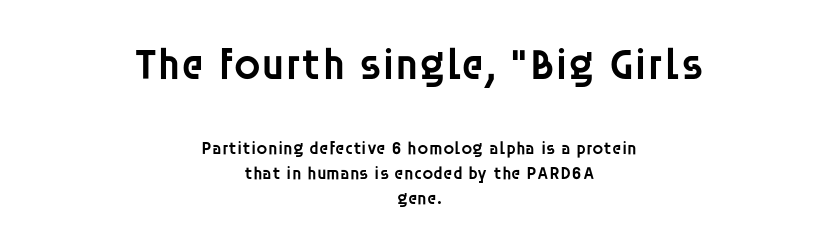
Is the letter spacing exaggerated? No — it looks like the ordinary default. How would I describe the line gaps? Plain and ordinary. Bare-footed words on every line. The axis of the letterforms is exactly vertical.
